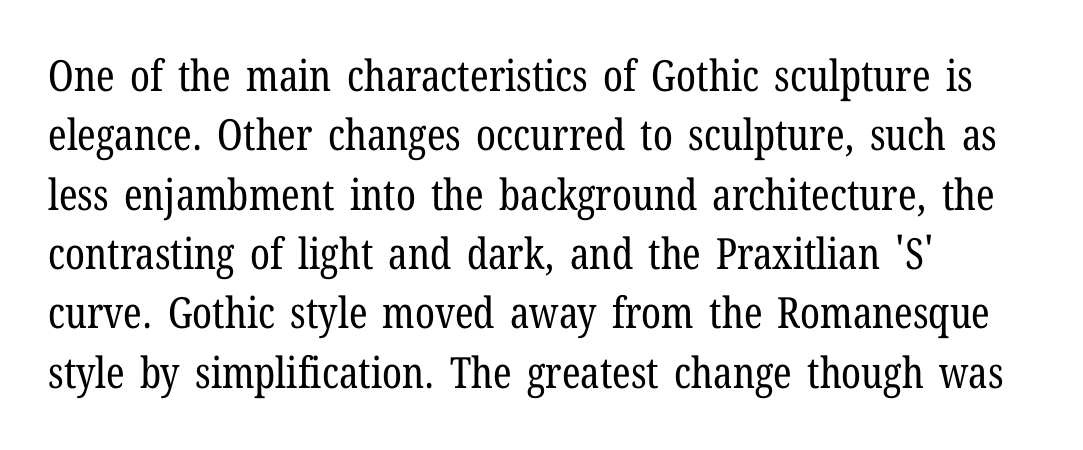
{"serif": "yes", "italic": "no", "bold": "no", "weight": "regular", "width": "condensed", "stroke_contrast": "low", "x_height": "medium", "monospaced": "no", "underline": "no", "align": "left", "line_spacing": "normal", "line_spacing_ratio": 1.38, "letter_spacing": "normal", "letter_spacing_em": 0.0, "glyph_px": 43}
